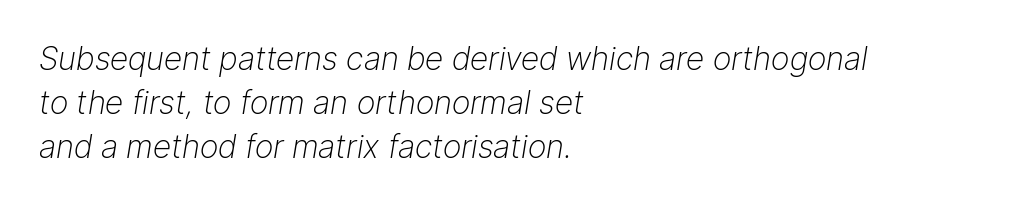
Each line starts at the same left margin while the right side varies. Stroke mass is kept to a normal reading level or below. Look at the tracking — it's just the regular setting, nothing added. Vertically, the passage feels balanced, rows spaced as you'd expect. Note the varied advance widths — an 'i' is clearly narrower than an 'm'.
